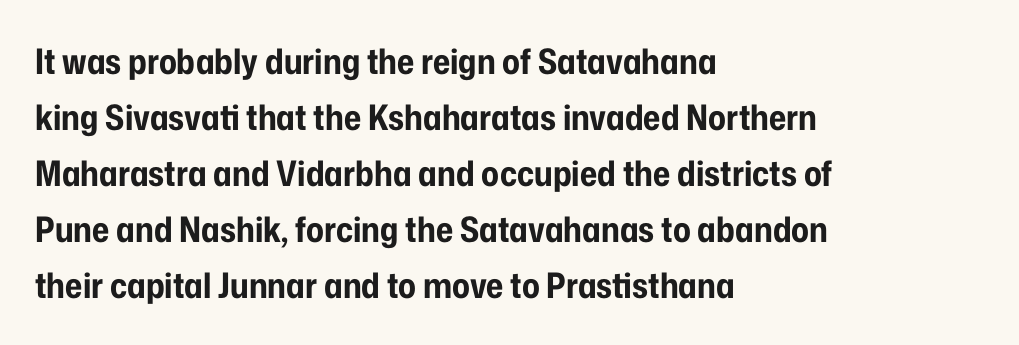
{"serif": "no", "italic": "no", "bold": "yes", "weight": "bold", "width": "condensed", "stroke_contrast": "low", "x_height": "medium", "monospaced": "no", "underline": "no", "align": "left", "line_spacing": "normal", "line_spacing_ratio": 1.6, "letter_spacing": "normal", "letter_spacing_em": 0.0, "glyph_px": 35}
